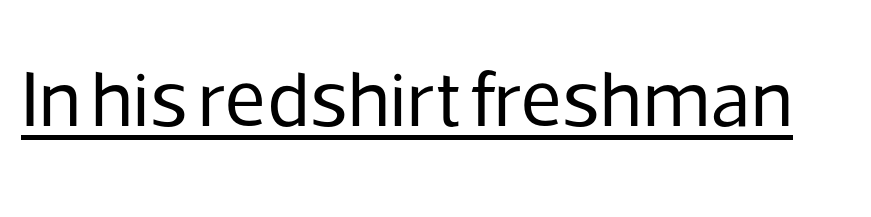
The image shows 80 px regular-weight sans-serif type, upright; set normal letter spacing, underlined; low stroke contrast and a medium x-height.
